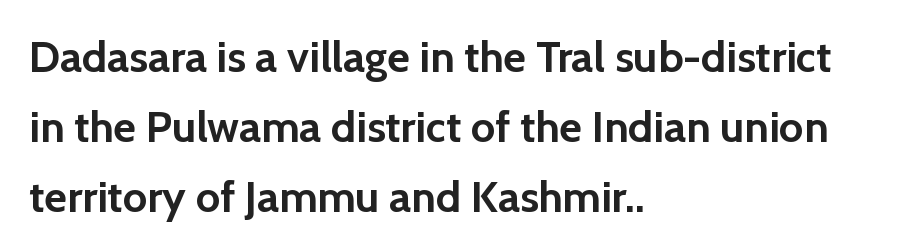
{"serif": "no", "italic": "no", "bold": "yes", "weight": "semibold", "width": "normal", "x_height": "medium", "monospaced": "no", "underline": "no", "align": "left", "line_spacing": "normal", "line_spacing_ratio": 1.59, "letter_spacing": "normal", "letter_spacing_em": 0.0, "glyph_px": 44}
